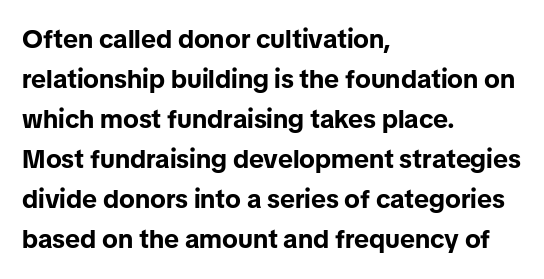
The image shows 26 px bold type, upright; set left-aligned, normal line spacing (1.54x), normal letter spacing, not underlined.
